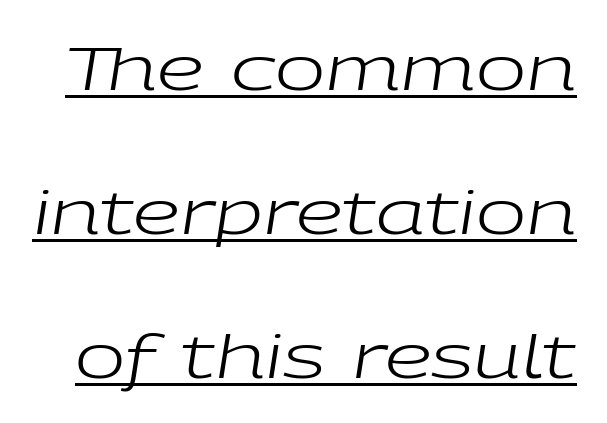
{"italic": "yes", "lean": "right", "slant_degrees": 9, "bold": "no", "weight": "regular", "width": "wide", "stroke_contrast": "low", "x_height": "medium", "monospaced": "no", "underline": "yes", "line_spacing": "loose", "line_spacing_ratio": 2.4, "letter_spacing": "normal", "letter_spacing_em": 0.0, "glyph_px": 60}
